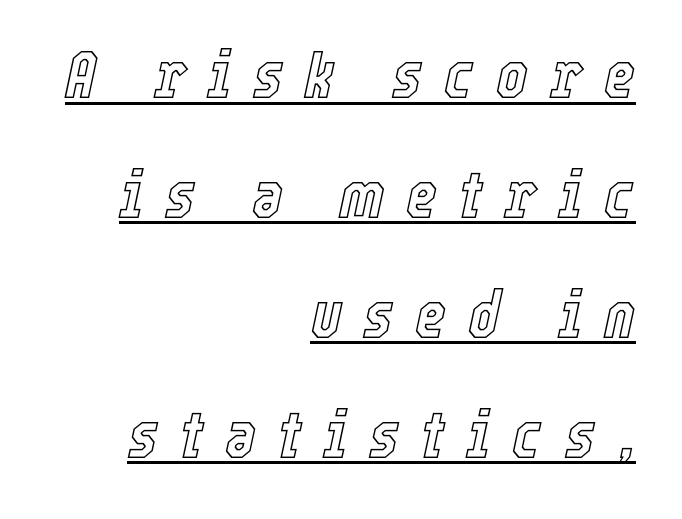
Q: Is the text italic (slanted)? A: Yes, it leans right by about 12 degrees.
Q: Is the text underlined? A: Yes.
Q: How is the paragraph aligned? A: Right-aligned.
Q: Is the spacing between letters normal or unusually wide? A: Unusually wide.
Q: Width (condensed, normal, or wide)? A: Condensed.
Q: x-height? A: Medium.
Q: Monospaced? A: No.
